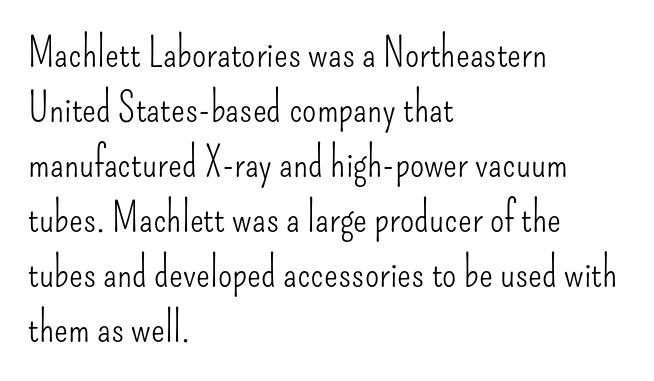
The vertical gap from one line to the next is medium. Alignment: flush left. Italic: no, the glyphs are upright roman. Short note: letters normally spaced.
